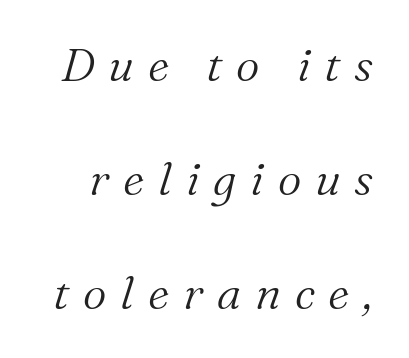
{"serif": "yes", "italic": "yes", "lean": "right", "slant_degrees": 16, "bold": "no", "weight": "light", "width": "normal", "stroke_contrast": "medium", "x_height": "medium", "monospaced": "no", "underline": "no", "line_spacing": "loose", "line_spacing_ratio": 2.48, "letter_spacing": "wide", "letter_spacing_em": 0.3, "glyph_px": 46}
